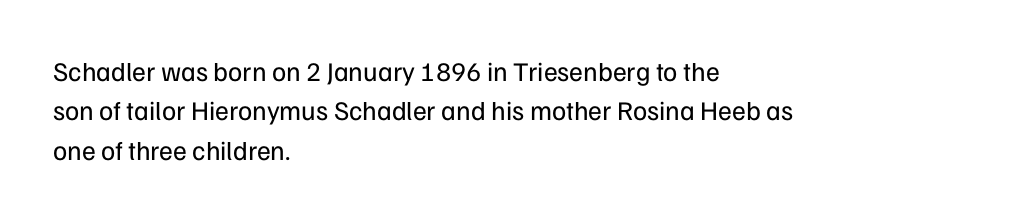
Q: Is the text bold? A: No.
Q: Is the text italic (slanted)? A: No, it is upright.
Q: Is the text underlined? A: No.
Q: How is the paragraph aligned? A: Left-aligned.
Q: Is the spacing between letters normal or unusually wide? A: Normal.
Q: Is the spacing between lines tight, normal or loose? A: Normal.
